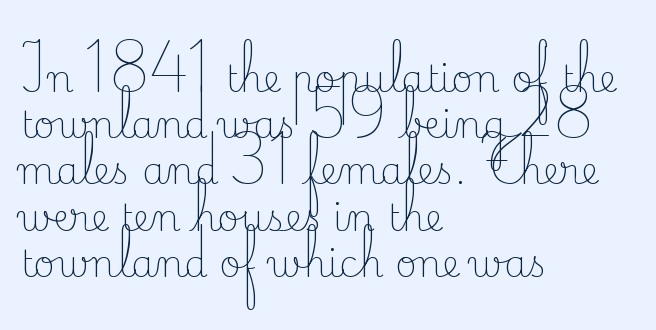
{"serif": "yes", "italic": "no", "bold": "no", "weight": "light", "width": "normal", "stroke_contrast": "low", "x_height": "small", "monospaced": "no", "underline": "no", "align": "left", "line_spacing": "normal", "line_spacing_ratio": 1.25, "letter_spacing": "normal", "letter_spacing_em": 0.0, "glyph_px": 37}
